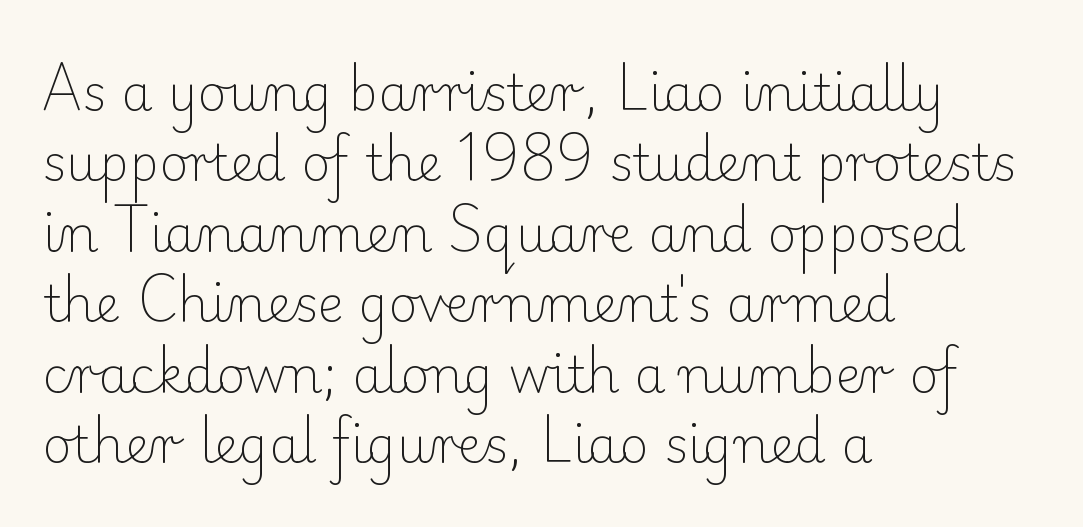
{"serif": "yes", "italic": "no", "bold": "no", "weight": "light", "width": "normal", "stroke_contrast": "low", "x_height": "small", "monospaced": "no", "underline": "no", "align": "left", "line_spacing": "normal", "line_spacing_ratio": 1.41, "letter_spacing": "normal", "letter_spacing_em": 0.0, "glyph_px": 50}
